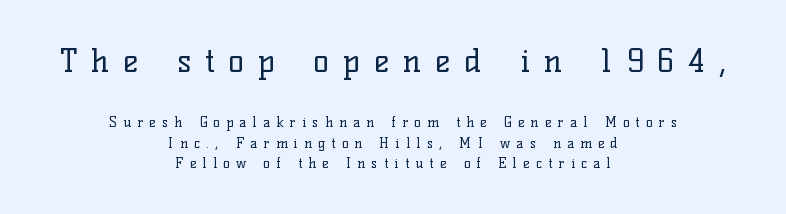
{"serif": "yes", "italic": "no", "bold": "no", "weight": "regular", "width": "normal", "stroke_contrast": "low", "x_height": "medium", "monospaced": "no", "underline": "no", "align": "center", "line_spacing": "normal", "line_spacing_ratio": 1.46, "letter_spacing": "wide", "letter_spacing_em": 0.44, "larger_block": "first", "size_ratio": 2.29, "glyph_px": 32}
